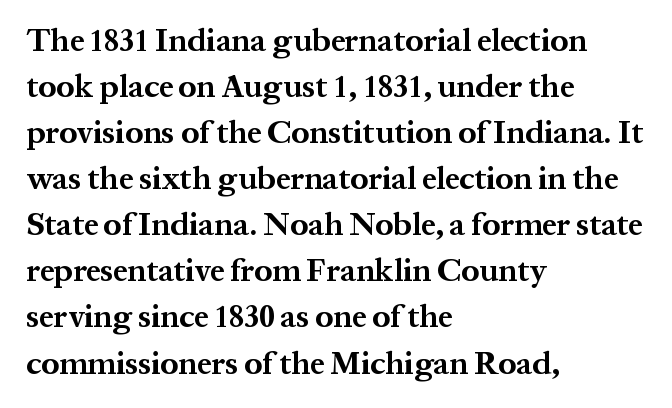
{"serif": "yes", "italic": "no", "bold": "yes", "weight": "bold", "width": "normal", "stroke_contrast": "medium", "x_height": "medium", "monospaced": "no", "underline": "no", "align": "left", "line_spacing": "normal", "line_spacing_ratio": 1.44, "letter_spacing": "normal", "letter_spacing_em": 0.0, "glyph_px": 32}
